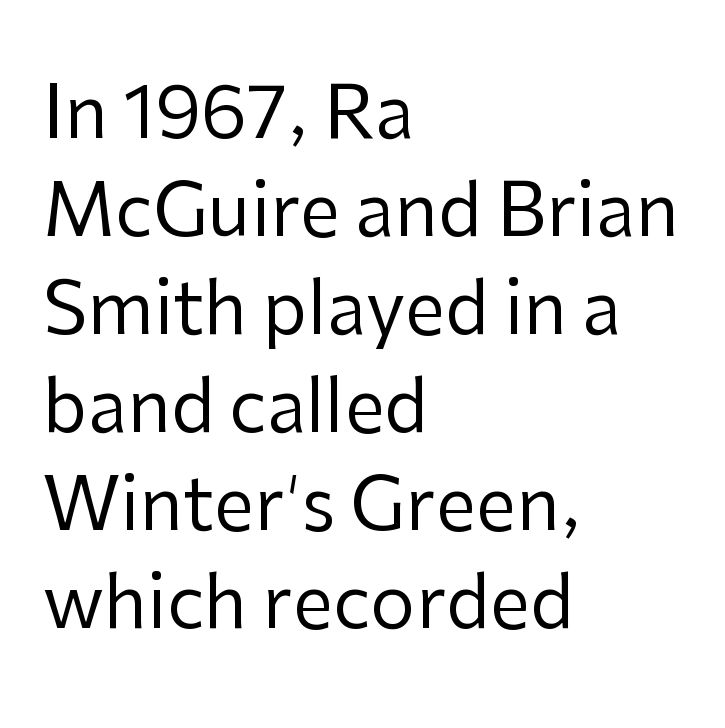
Honestly, the letter spacing is just normal — you wouldn't notice it. Each letter keeps its own natural width here, so spacing adapts to shape. The baseline area is clear. The paragraph has a hard left edge and a soft right edge. Unbolded letterforms with no extra heft. Letterform terminals end flat and unadorned throughout the passage.
